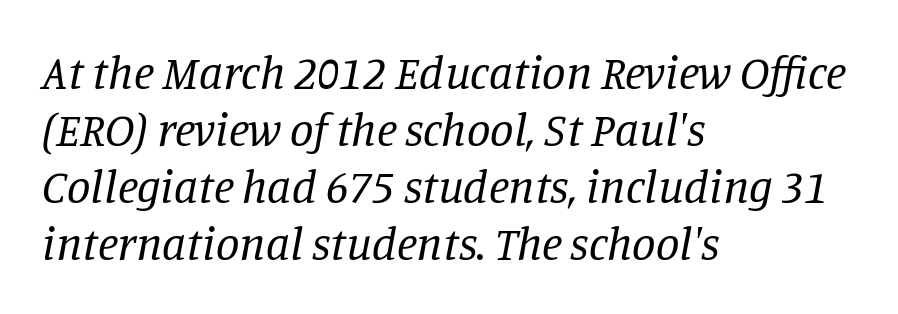
Q: Is the text bold? A: No.
Q: Is the text italic (slanted)? A: Yes, it leans right by about 11 degrees.
Q: Is the typeface a serif or a sans-serif typeface? A: Serif.
Q: Is the text underlined? A: No.
Q: How is the paragraph aligned? A: Left-aligned.
Q: Is the spacing between letters normal or unusually wide? A: Normal.
Q: Width (condensed, normal, or wide)? A: Normal.
Q: Stroke contrast? A: Low.
Q: x-height? A: Large.
Q: Monospaced? A: No.
